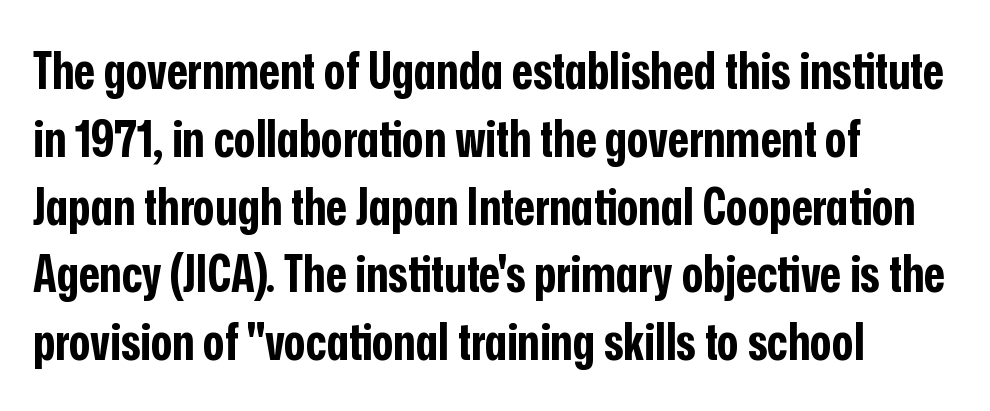
Q: Is the text bold? A: Yes.
Q: Is the text italic (slanted)? A: No, it is upright.
Q: Is the typeface a serif or a sans-serif typeface? A: Sans-serif.
Q: Is the text underlined? A: No.
Q: How is the paragraph aligned? A: Left-aligned.
Q: Is the spacing between letters normal or unusually wide? A: Normal.
Q: Is the spacing between lines tight, normal or loose? A: Normal.
Q: Width (condensed, normal, or wide)? A: Condensed.
Q: Stroke contrast? A: Low.
Q: x-height? A: Medium.
Q: Monospaced? A: No.
